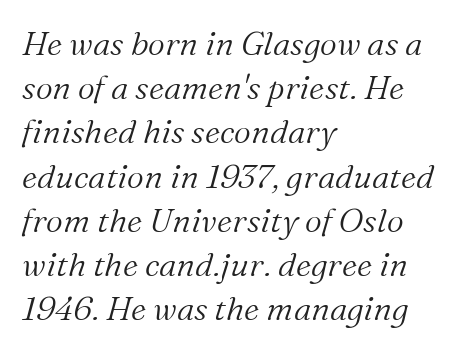
The image shows 33 px light serif type, italic (leaning right); set left-aligned, normal line spacing (1.34x), normal letter spacing, not underlined; medium stroke contrast and a medium x-height.
